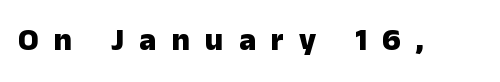
Looks like regular typesetting: each glyph gets only the width it needs. Letter spacing: wide. If you drew a line through each stem, it would be perfectly vertical. Observe the absence of serifs on each vertical stroke in this sample.
